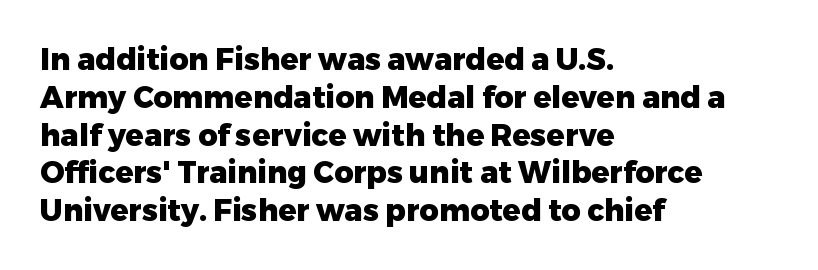
Each letter keeps its own natural width here, so spacing adapts to shape. Line spacing here is normal. Spacing between characters is what you'd get straight out of the box. Italic? Not at all — the glyphs are vertical.
